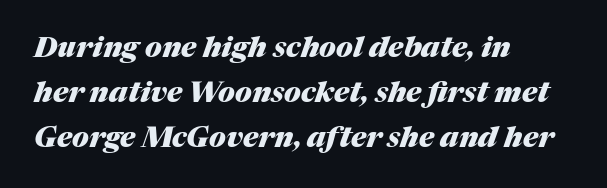
Q: Is the text bold? A: Yes.
Q: Is the text italic (slanted)? A: Yes, it leans right by about 17 degrees.
Q: Is the text underlined? A: No.
Q: How is the paragraph aligned? A: Left-aligned.
Q: Is the spacing between letters normal or unusually wide? A: Normal.
Q: Is the spacing between lines tight, normal or loose? A: Normal.
Q: Width (condensed, normal, or wide)? A: Normal.
Q: Stroke contrast? A: Medium.
Q: x-height? A: Medium.
Q: Monospaced? A: No.
